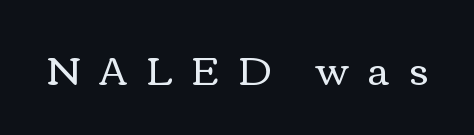
The passage shown has open, widely tracked lettering throughout. The rendering uses natural spacing where letterforms have individual widths. The strip under each line holds only bare page. The font sits on the lighter half of the weight spectrum, regular included.
